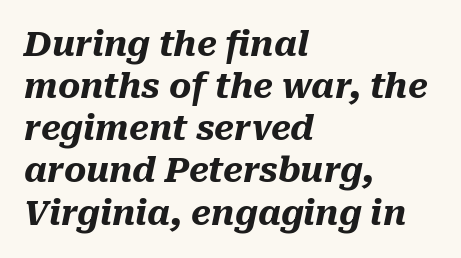
Q: Is the text bold? A: Yes.
Q: Is the text italic (slanted)? A: Yes, it leans right by about 10 degrees.
Q: Is the text underlined? A: No.
Q: How is the paragraph aligned? A: Left-aligned.
Q: Is the spacing between letters normal or unusually wide? A: Normal.
Q: Width (condensed, normal, or wide)? A: Normal.
Q: Stroke contrast? A: Medium.
Q: x-height? A: Medium.
Q: Monospaced? A: No.
